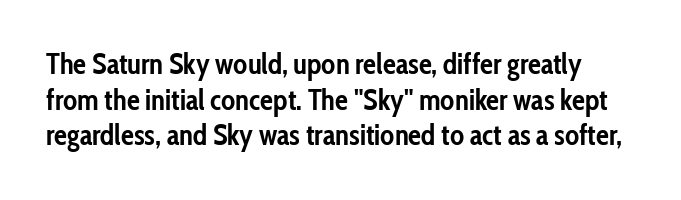
{"serif": "no", "italic": "no", "bold": "yes", "weight": "semibold", "width": "condensed", "stroke_contrast": "low", "x_height": "medium", "monospaced": "no", "underline": "no", "line_spacing_ratio": 1.23, "letter_spacing": "normal", "letter_spacing_em": 0.0, "glyph_px": 29}
